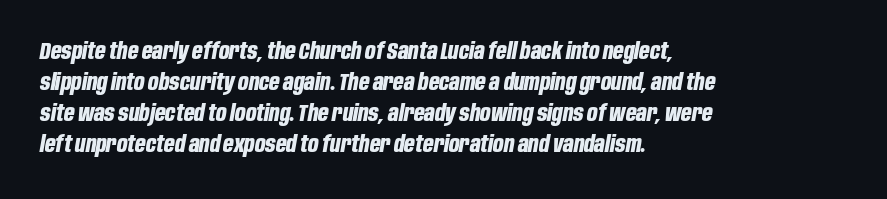
The image shows 23 px bold type, italic (leaning right); set left-aligned, normal line spacing (1.35x), normal letter spacing, not underlined.
